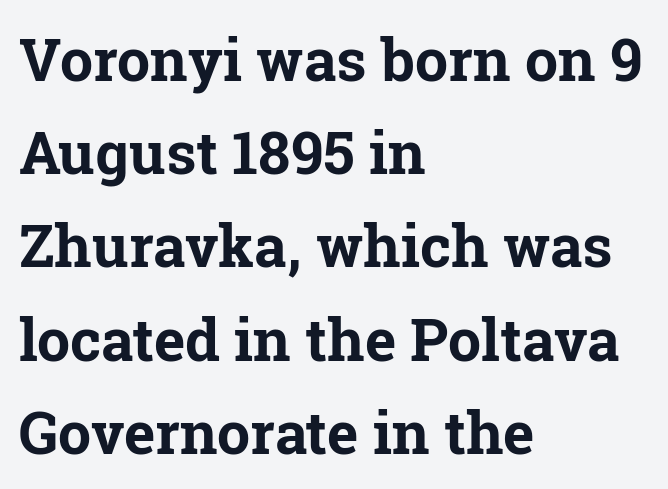
The image shows 59 px bold serif type, upright; set left-aligned, normal line spacing (1.58x), normal letter spacing, not underlined; low stroke contrast and a medium x-height.
